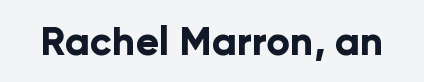
Q: Is the text bold? A: Yes.
Q: Is the text italic (slanted)? A: No, it is upright.
Q: Is the typeface a serif or a sans-serif typeface? A: Sans-serif.
Q: Is the text underlined? A: No.
Q: Is the spacing between letters normal or unusually wide? A: Normal.
Q: Width (condensed, normal, or wide)? A: Normal.
Q: Stroke contrast? A: Low.
Q: x-height? A: Medium.
Q: Monospaced? A: No.
